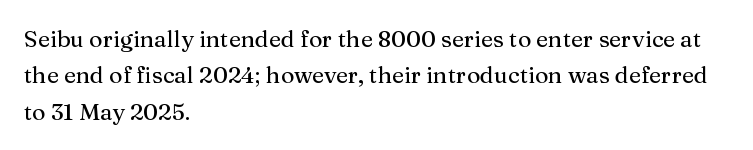
Q: Is the text italic (slanted)? A: No, it is upright.
Q: Is the text underlined? A: No.
Q: How is the paragraph aligned? A: Left-aligned.
Q: Is the spacing between letters normal or unusually wide? A: Normal.
Q: Is the spacing between lines tight, normal or loose? A: Normal.
